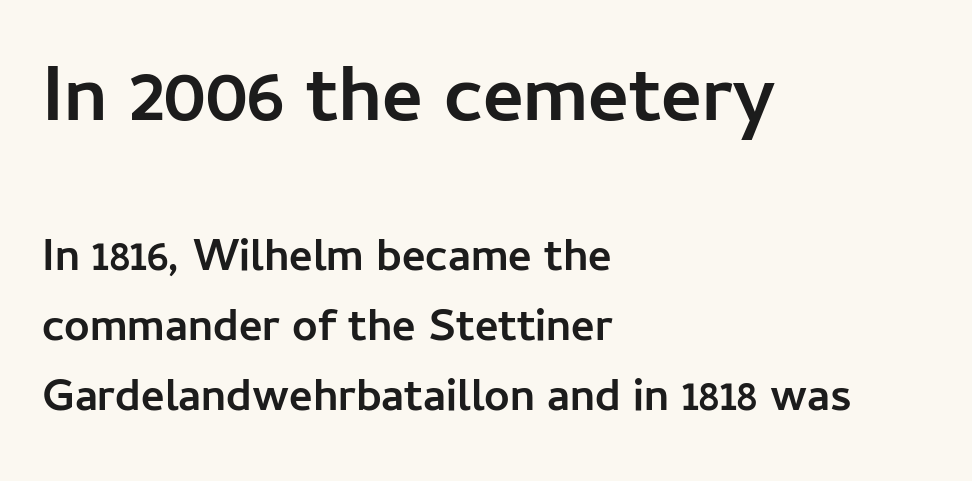
The image shows 78 px semibold sans-serif type, upright; set left-aligned, normal line spacing (1.55x), normal letter spacing, not underlined; the first (top) block is 1.73x larger; low stroke contrast and a medium x-height.
